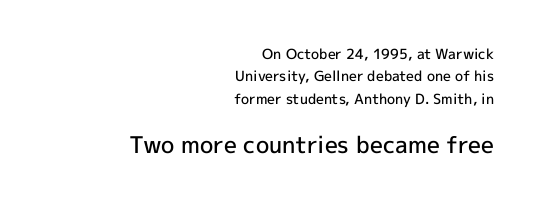
Q: Is the text bold? A: Semi-bold.
Q: Is the text italic (slanted)? A: No, it is upright.
Q: Is the text underlined? A: No.
Q: How is the paragraph aligned? A: Right-aligned.
Q: Is the spacing between letters normal or unusually wide? A: Normal.
Q: Is the spacing between lines tight, normal or loose? A: Normal.
Q: Which block of text is set in a larger size, the first (top) or the second (bottom)? A: The second (bottom) one.
